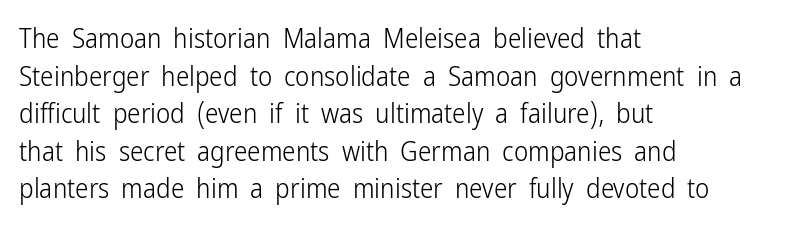
The image shows 27 px text type, upright; set left-aligned, normal line spacing (1.39x), normal letter spacing, not underlined.
